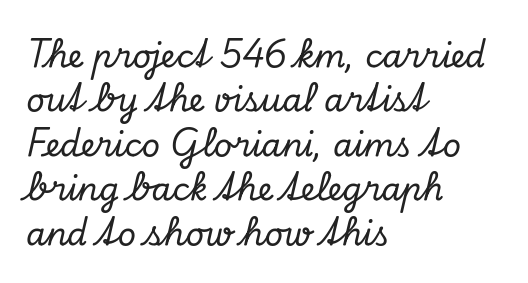
Q: Is the text italic (slanted)? A: Yes, it leans right by about 13 degrees.
Q: Is the typeface a serif or a sans-serif typeface? A: Serif.
Q: Is the text underlined? A: No.
Q: How is the paragraph aligned? A: Left-aligned.
Q: Is the spacing between letters normal or unusually wide? A: Normal.
Q: Is the spacing between lines tight, normal or loose? A: Normal.
Q: Width (condensed, normal, or wide)? A: Normal.
Q: Stroke contrast? A: Low.
Q: x-height? A: Small.
Q: Monospaced? A: No.
